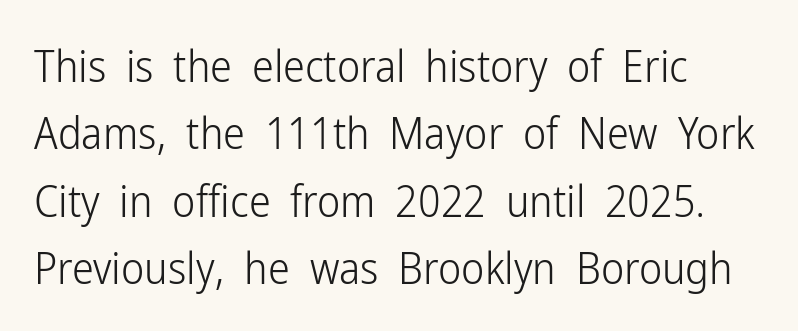
{"serif": "no", "italic": "no", "bold": "no", "weight": "light", "width": "condensed", "stroke_contrast": "low", "x_height": "medium", "monospaced": "no", "underline": "no", "align": "left", "line_spacing": "normal", "line_spacing_ratio": 1.53, "letter_spacing": "normal", "letter_spacing_em": 0.0, "glyph_px": 44}
